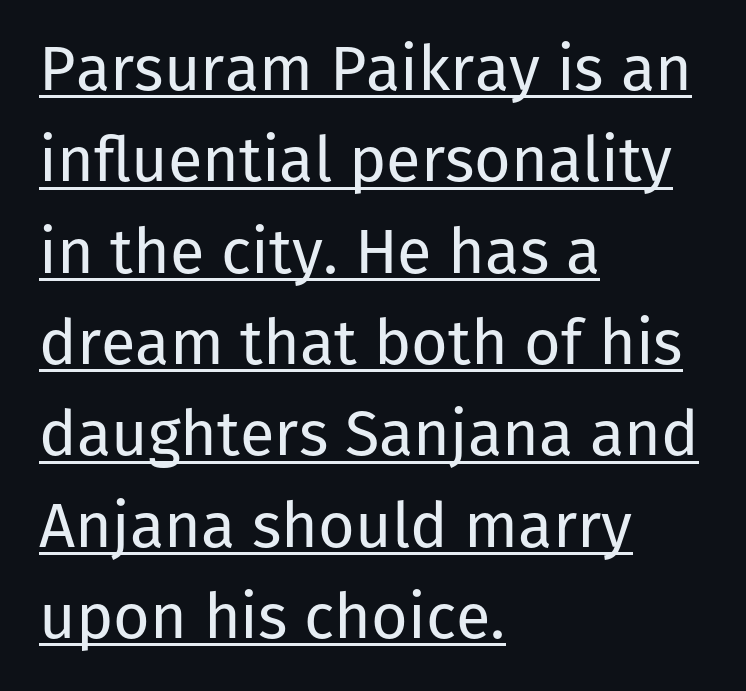
Q: Is the text bold? A: No.
Q: Is the text italic (slanted)? A: No, it is upright.
Q: Is the typeface a serif or a sans-serif typeface? A: Sans-serif.
Q: Is the text underlined? A: Yes.
Q: How is the paragraph aligned? A: Left-aligned.
Q: Is the spacing between letters normal or unusually wide? A: Normal.
Q: Is the spacing between lines tight, normal or loose? A: Normal.
Q: Width (condensed, normal, or wide)? A: Normal.
Q: Stroke contrast? A: Low.
Q: x-height? A: Medium.
Q: Monospaced? A: No.
